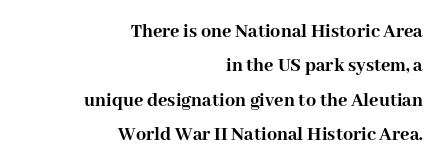
The image shows 20 px bold type, upright; set right-aligned, line spacing 1.72x, normal letter spacing, not underlined.
